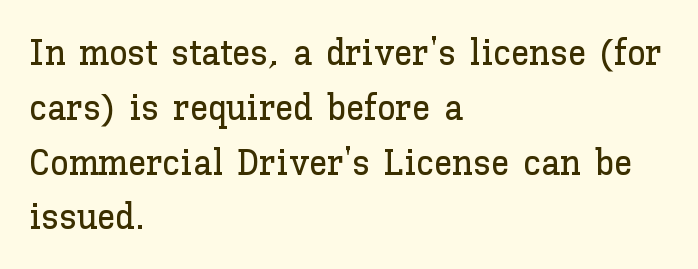
{"italic": "no", "width": "normal", "stroke_contrast": "low", "x_height": "medium", "monospaced": "no", "underline": "no", "align": "left", "line_spacing": "normal", "line_spacing_ratio": 1.48, "letter_spacing": "normal", "letter_spacing_em": 0.0, "glyph_px": 37}
